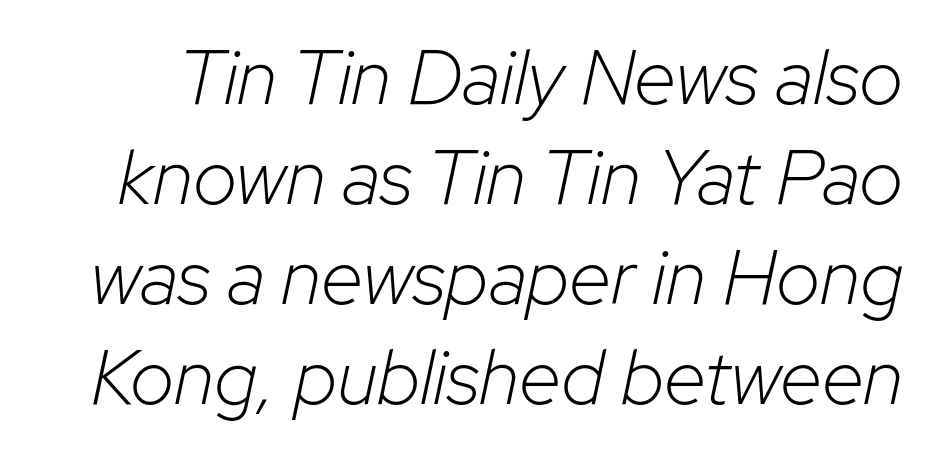
The image shows 77 px light type, italic (leaning right); set normal line spacing (1.3x), normal letter spacing, not underlined; low stroke contrast and a medium x-height.
